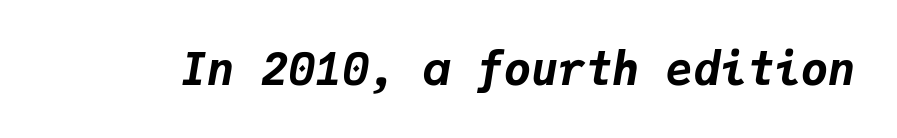
The image shows 45 px bold type, italic (leaning right), monospaced; set normal letter spacing, not underlined; low stroke contrast and a medium x-height.
